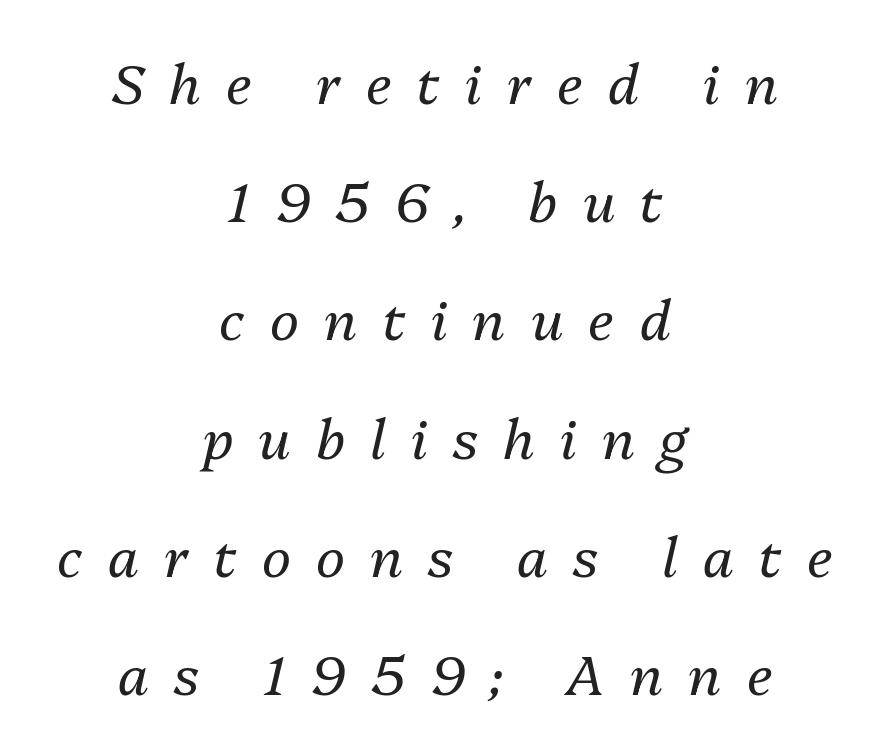
The image shows 55 px regular-weight type, italic (leaning right); set centered, loose line spacing (2.15x), unusually wide letter spacing (+0.46 em), not underlined; medium stroke contrast and a medium x-height.
